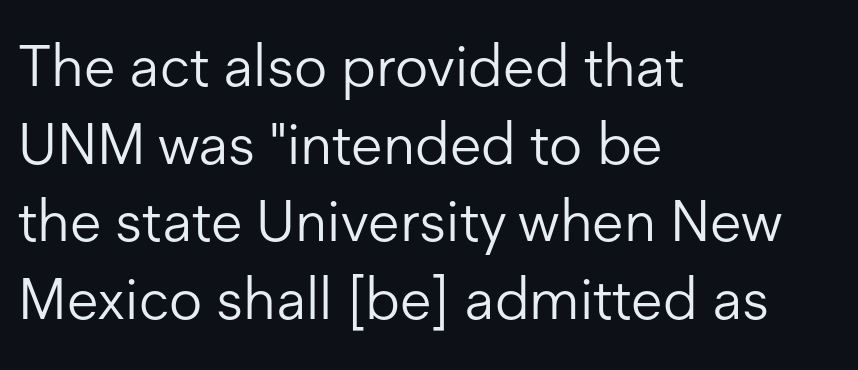
Q: Is the text bold? A: No.
Q: Is the text italic (slanted)? A: No, it is upright.
Q: Is the typeface a serif or a sans-serif typeface? A: Sans-serif.
Q: Is the text underlined? A: No.
Q: How is the paragraph aligned? A: Left-aligned.
Q: Is the spacing between letters normal or unusually wide? A: Normal.
Q: Is the spacing between lines tight, normal or loose? A: Normal.
Q: Width (condensed, normal, or wide)? A: Normal.
Q: Stroke contrast? A: Low.
Q: x-height? A: Medium.
Q: Monospaced? A: No.
